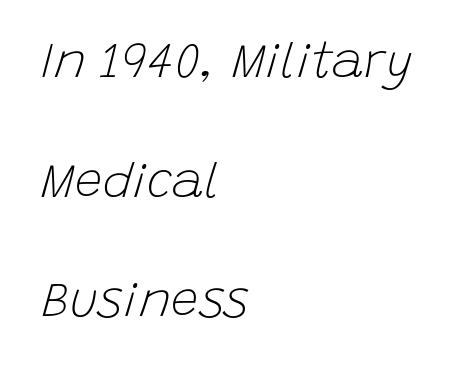
Q: Is the text bold? A: No.
Q: Is the text italic (slanted)? A: Yes, it leans right by about 15 degrees.
Q: Is the text underlined? A: No.
Q: How is the paragraph aligned? A: Left-aligned.
Q: Is the spacing between letters normal or unusually wide? A: Normal.
Q: Is the spacing between lines tight, normal or loose? A: Loose.
Q: Width (condensed, normal, or wide)? A: Normal.
Q: Stroke contrast? A: Low.
Q: x-height? A: Large.
Q: Monospaced? A: No.
